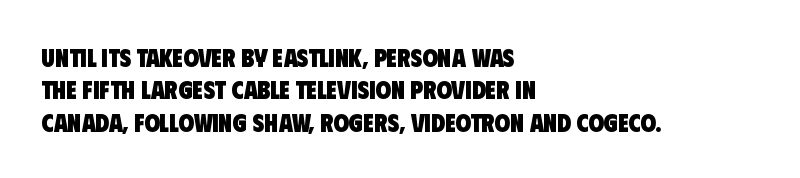
{"bold": "yes", "underline": "no", "align": "left", "line_spacing": "normal", "line_spacing_ratio": 1.3, "letter_spacing": "normal", "letter_spacing_em": 0.0, "glyph_px": 25}
